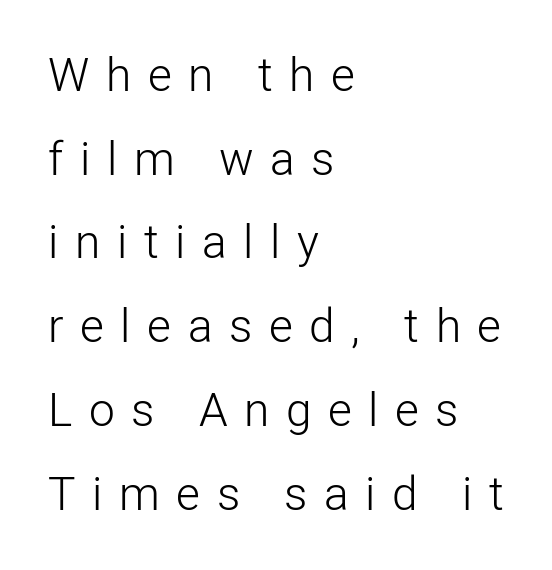
The image shows 46 px light sans-serif type, upright; set left-aligned, line spacing 1.82x, unusually wide letter spacing (+0.36 em), not underlined; low stroke contrast and a medium x-height.
